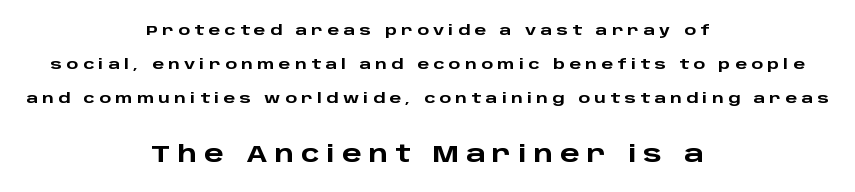
The image shows 23 px bold type, upright; set centered, loose line spacing (2.43x), unusually wide letter spacing (+0.31 em), not underlined; the second (bottom) block is 1.64x larger.
